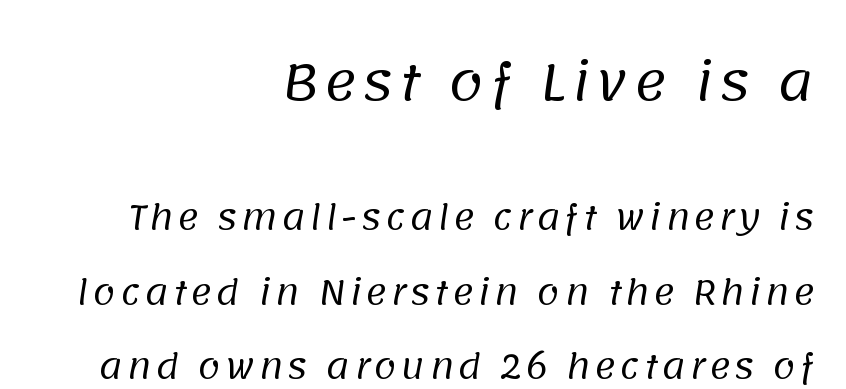
The more generous point size was reserved for the upper chunk. These lines stack with their right ends in a neat column. Descenders hang freely into open space. Think of a printed novel: that variable character pitch is what you see here. No extra ink here — the face is not bold. Line spacing here is loose.
